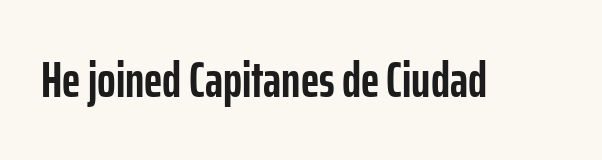
Q: Is the text bold? A: Yes.
Q: Is the text italic (slanted)? A: No, it is upright.
Q: Is the typeface a serif or a sans-serif typeface? A: Sans-serif.
Q: Is the text underlined? A: No.
Q: Is the spacing between letters normal or unusually wide? A: Normal.
Q: Width (condensed, normal, or wide)? A: Condensed.
Q: Stroke contrast? A: Low.
Q: x-height? A: Medium.
Q: Monospaced? A: No.
